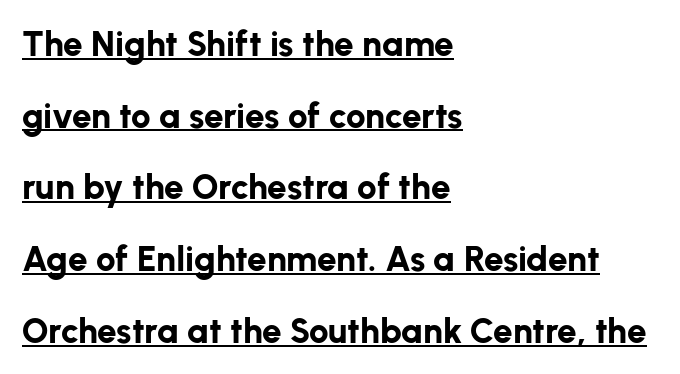
{"serif": "no", "italic": "no", "bold": "yes", "weight": "bold", "width": "normal", "stroke_contrast": "low", "x_height": "medium", "monospaced": "no", "underline": "yes", "align": "left", "line_spacing": "loose", "line_spacing_ratio": 2.05, "letter_spacing": "normal", "letter_spacing_em": 0.0, "glyph_px": 35}
